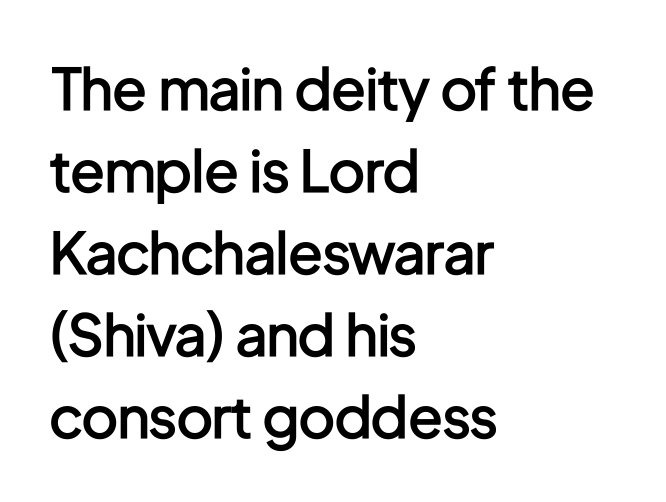
Q: Is the text bold? A: Semi-bold.
Q: Is the text italic (slanted)? A: No, it is upright.
Q: Is the typeface a serif or a sans-serif typeface? A: Sans-serif.
Q: Is the text underlined? A: No.
Q: How is the paragraph aligned? A: Left-aligned.
Q: Is the spacing between letters normal or unusually wide? A: Normal.
Q: Is the spacing between lines tight, normal or loose? A: Normal.
Q: Width (condensed, normal, or wide)? A: Condensed.
Q: Stroke contrast? A: Low.
Q: x-height? A: Medium.
Q: Monospaced? A: No.
